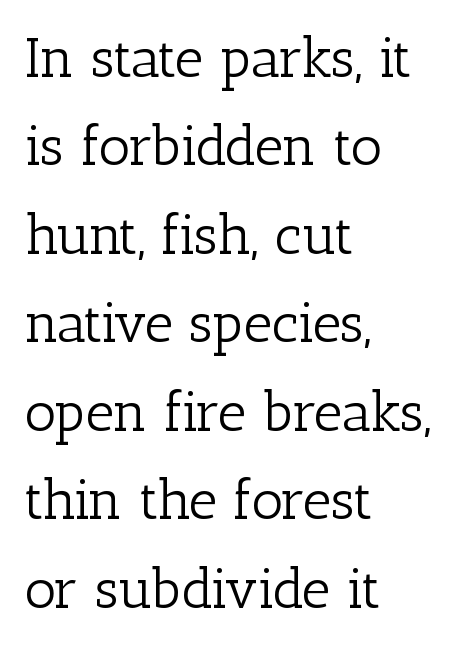
Q: Is the text bold? A: No.
Q: Is the text italic (slanted)? A: No, it is upright.
Q: Is the typeface a serif or a sans-serif typeface? A: Serif.
Q: Is the text underlined? A: No.
Q: How is the paragraph aligned? A: Left-aligned.
Q: Is the spacing between letters normal or unusually wide? A: Normal.
Q: Is the spacing between lines tight, normal or loose? A: Normal.
Q: Width (condensed, normal, or wide)? A: Normal.
Q: Stroke contrast? A: Low.
Q: x-height? A: Medium.
Q: Monospaced? A: No.
